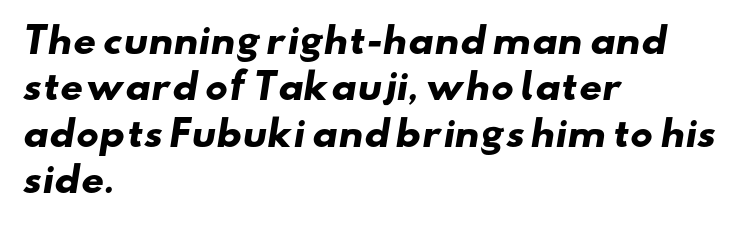
The image shows 36 px heavy, wide sans-serif type; set left-aligned, normal line spacing (1.29x), normal letter spacing, not underlined; low stroke contrast and a small x-height.
